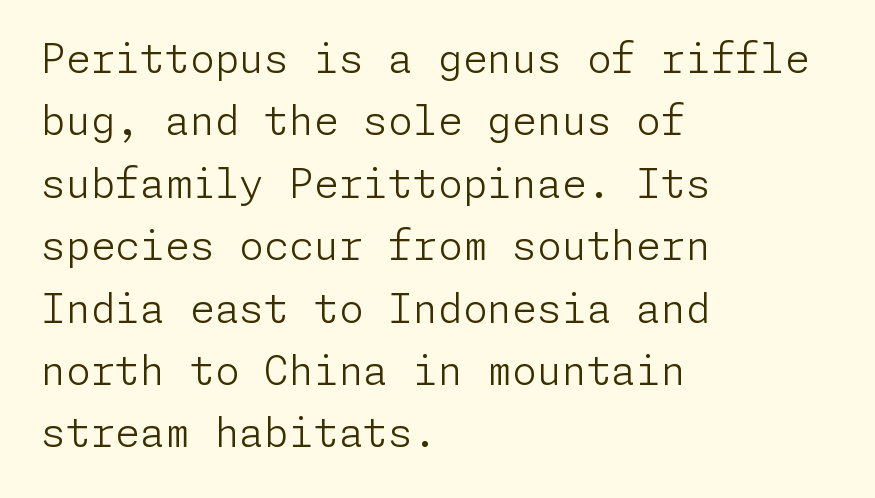
Q: Is the text bold? A: No.
Q: Is the text italic (slanted)? A: No, it is upright.
Q: Is the typeface a serif or a sans-serif typeface? A: Sans-serif.
Q: Is the text underlined? A: No.
Q: How is the paragraph aligned? A: Left-aligned.
Q: Is the spacing between letters normal or unusually wide? A: Normal.
Q: Is the spacing between lines tight, normal or loose? A: Normal.
Q: Width (condensed, normal, or wide)? A: Normal.
Q: Stroke contrast? A: Low.
Q: x-height? A: Medium.
